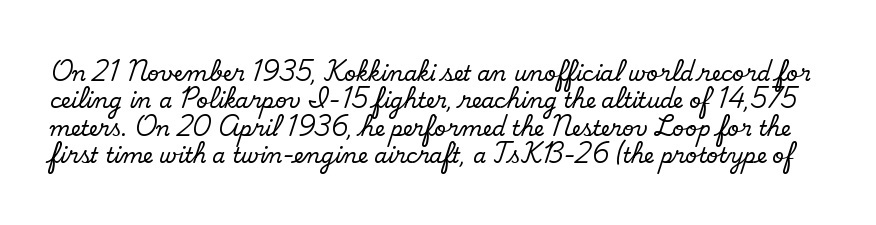
{"bold": "no", "underline": "no", "line_spacing": "normal", "line_spacing_ratio": 1.3, "letter_spacing": "normal", "letter_spacing_em": 0.0, "glyph_px": 21}
